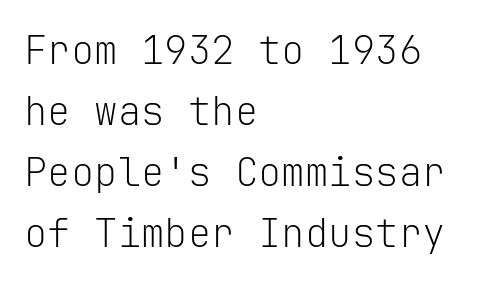
{"serif": "no", "italic": "no", "bold": "no", "weight": "light", "width": "normal", "stroke_contrast": "low", "x_height": "medium", "monospaced": "yes", "underline": "no", "align": "left", "line_spacing": "normal", "line_spacing_ratio": 1.56, "letter_spacing": "normal", "letter_spacing_em": 0.0, "glyph_px": 39}
